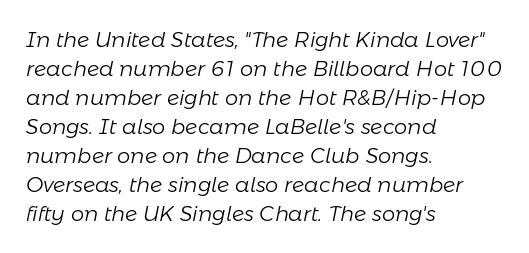
Q: Is the text bold? A: No.
Q: Is the text italic (slanted)? A: Yes, it leans right by about 11 degrees.
Q: Is the text underlined? A: No.
Q: How is the paragraph aligned? A: Left-aligned.
Q: Is the spacing between letters normal or unusually wide? A: Normal.
Q: Is the spacing between lines tight, normal or loose? A: Normal.
